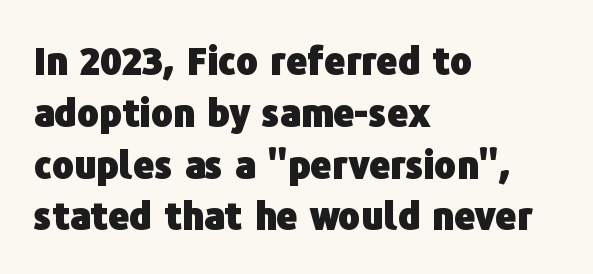
Leading matches the norm, producing a regular column. You can tell from the bare stems that sans-serif type was used. The passage shown is typed in a proportional face where columns would drift. Characters follow at the spacing the type designer built in. Horizontally, the lines are justified to the leading edge only. The typography opts for an upright posture over an oblique one.
